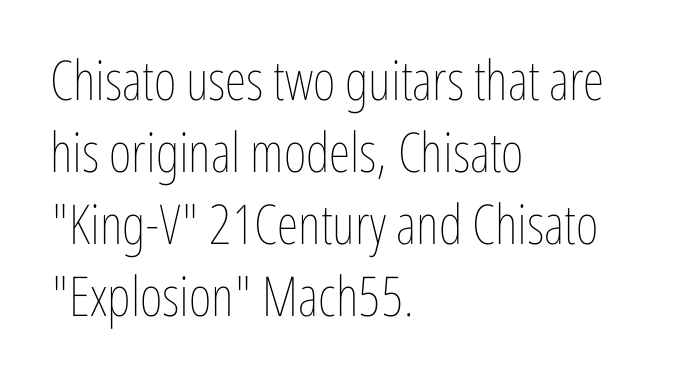
{"italic": "no", "bold": "no", "weight": "thin", "width": "condensed", "stroke_contrast": "low", "x_height": "medium", "monospaced": "no", "underline": "no", "align": "left", "line_spacing": "normal", "line_spacing_ratio": 1.31, "letter_spacing": "normal", "letter_spacing_em": 0.0, "glyph_px": 55}
